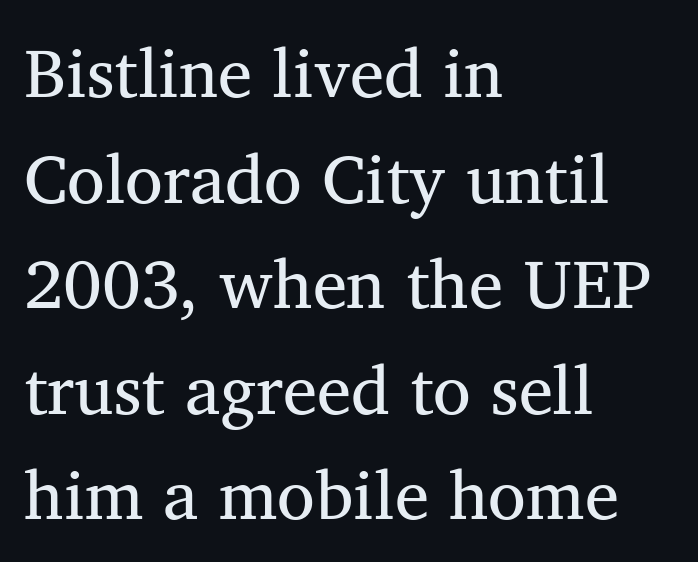
The image shows 69 px regular-weight serif type, upright; set left-aligned, normal line spacing (1.53x), normal letter spacing, not underlined; medium stroke contrast and a medium x-height.
